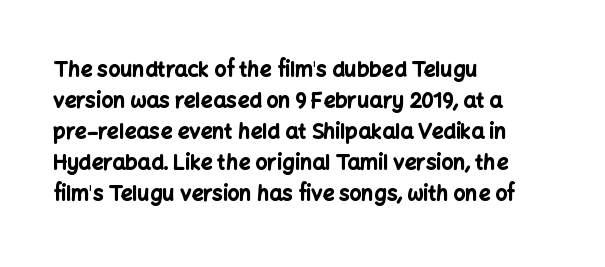
{"italic": "no", "bold": "yes", "underline": "no", "align": "left", "line_spacing": "normal", "line_spacing_ratio": 1.48, "letter_spacing": "normal", "letter_spacing_em": 0.0, "glyph_px": 21}
